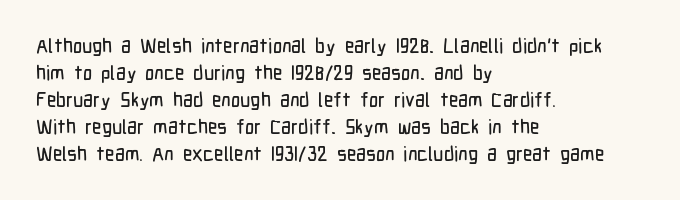
Q: Is the text italic (slanted)? A: No, it is upright.
Q: Is the text underlined? A: No.
Q: How is the paragraph aligned? A: Left-aligned.
Q: Is the spacing between letters normal or unusually wide? A: Normal.
Q: Is the spacing between lines tight, normal or loose? A: Normal.
